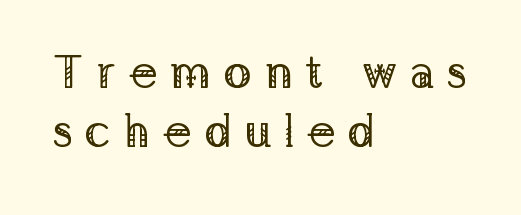
{"serif": "yes", "italic": "no", "bold": "no", "weight": "regular", "width": "normal", "stroke_contrast": "low", "x_height": "medium", "monospaced": "no", "underline": "no", "align": "left", "line_spacing": "normal", "line_spacing_ratio": 1.25, "letter_spacing": "wide", "letter_spacing_em": 0.25, "glyph_px": 47}
